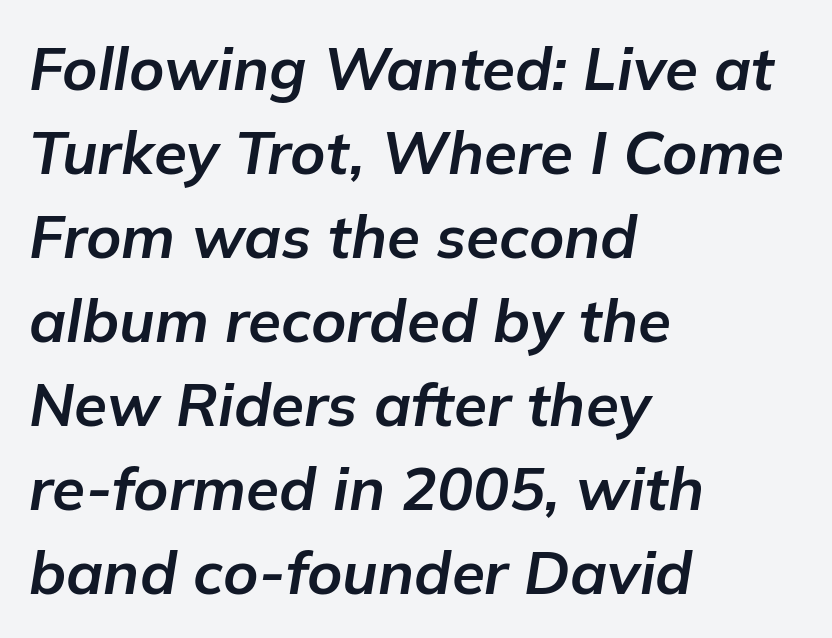
{"italic": "yes", "lean": "right", "slant_degrees": 9, "bold": "yes", "weight": "bold", "width": "normal", "stroke_contrast": "low", "x_height": "medium", "monospaced": "no", "underline": "no", "align": "left", "line_spacing": "normal", "line_spacing_ratio": 1.4, "letter_spacing": "normal", "letter_spacing_em": 0.0, "glyph_px": 60}
